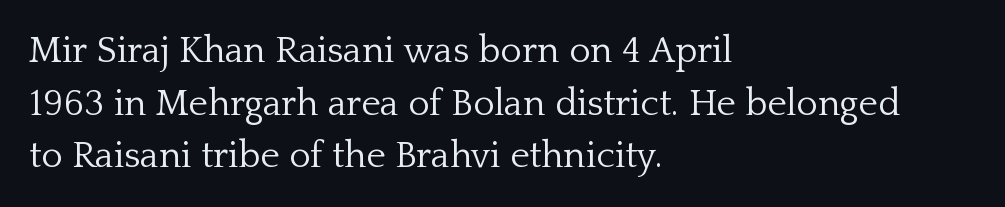
The line-height multiplier appears to be the usual default. Characters remain perfectly vertical along every line. Unlike a clean sans, this face finishes its strokes with serifs. Lines of text with bare space underneath.
